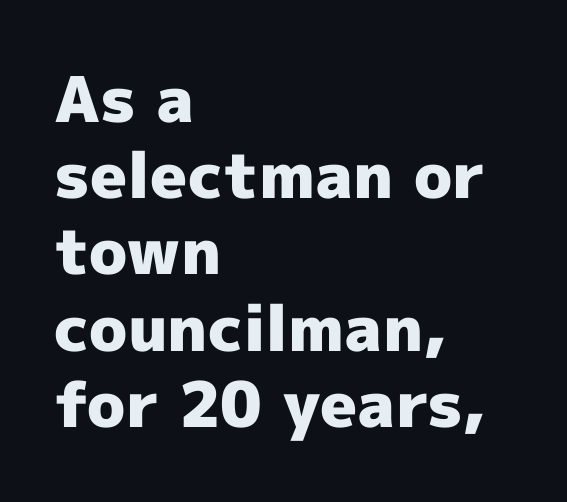
The image shows 63 px heavy sans-serif type, upright; set left-aligned, line spacing 1.21x, normal letter spacing, not underlined; a medium x-height.
